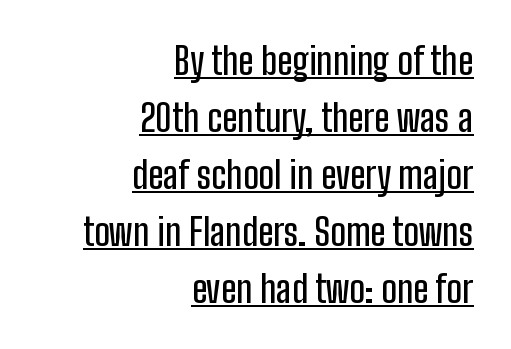
{"serif": "no", "italic": "no", "width": "condensed", "stroke_contrast": "low", "x_height": "medium", "monospaced": "no", "underline": "yes", "align": "right", "line_spacing": "normal", "line_spacing_ratio": 1.54, "letter_spacing": "normal", "letter_spacing_em": 0.0, "glyph_px": 37}
